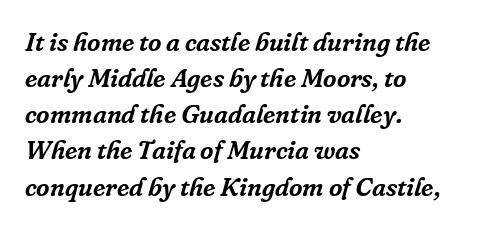
Words float on clear page, feet unadorned. Interline gaps are of average width in this sample. Observe the ordinary spacing: letters are neighbours, not strangers. The rendering applies a slant to the glyphs. Typeset ragged right — the left edge is the straight one.
